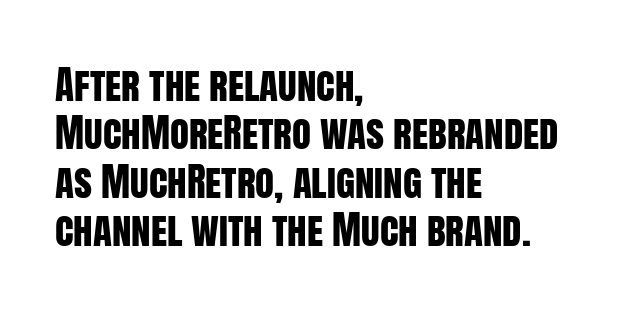
The strip under each line holds only bare page. Ordinary non-slanted type is in use. Looks like regular typesetting: each glyph gets only the width it needs. These lines keep a tight, regular rhythm from letter to letter.
